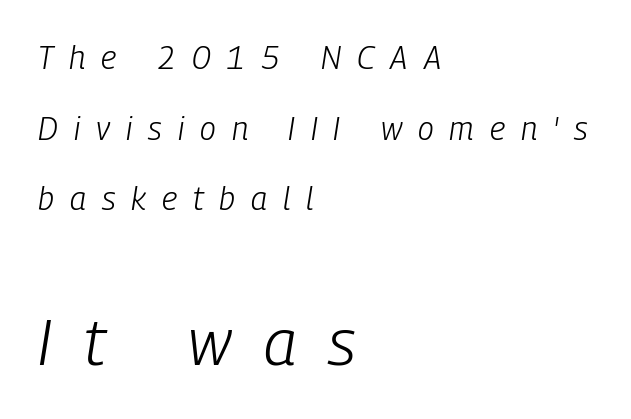
Q: Is the text bold? A: No.
Q: Is the text italic (slanted)? A: Yes, it leans right by about 9 degrees.
Q: Is the text underlined? A: No.
Q: How is the paragraph aligned? A: Left-aligned.
Q: Is the spacing between letters normal or unusually wide? A: Unusually wide.
Q: Is the spacing between lines tight, normal or loose? A: Loose.
Q: Which block of text is set in a larger size, the first (top) or the second (bottom)? A: The second (bottom) one.
Q: Width (condensed, normal, or wide)? A: Condensed.
Q: Stroke contrast? A: Low.
Q: x-height? A: Medium.
Q: Monospaced? A: No.
